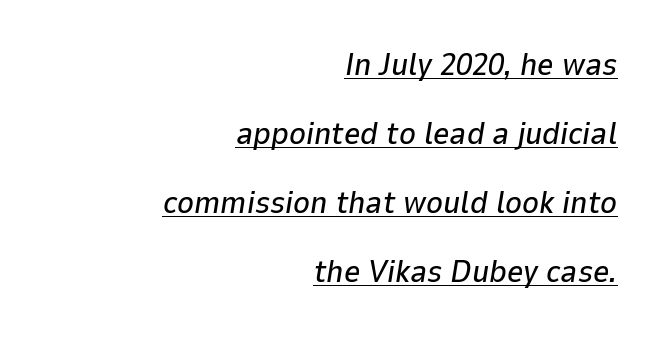
{"italic": "yes", "lean": "right", "slant_degrees": 9, "width": "normal", "stroke_contrast": "low", "x_height": "medium", "monospaced": "no", "underline": "yes", "align": "right", "line_spacing": "loose", "line_spacing_ratio": 2.16, "letter_spacing": "normal", "letter_spacing_em": 0.0, "glyph_px": 32}
